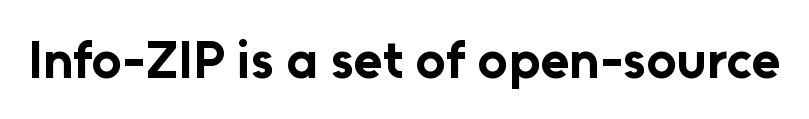
Nobody touched the tracking dial on this one. Character widths vary here, with narrow letters taking less room than wide ones. Heft: maximum for text — a bold. To sum up the face: it is a sans, with no serifs. Unmarked baselines from the first word to the last.
